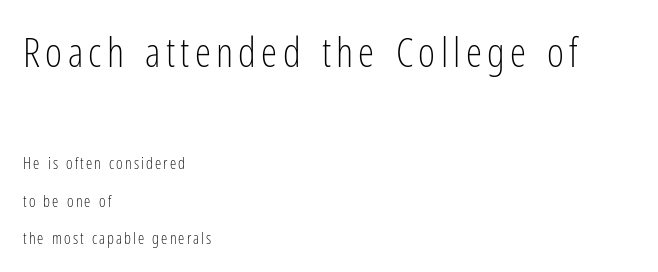
{"serif": "no", "italic": "no", "bold": "no", "weight": "light", "width": "condensed", "stroke_contrast": "low", "x_height": "medium", "monospaced": "no", "underline": "no", "align": "left", "line_spacing": "loose", "line_spacing_ratio": 2.33, "larger_block": "first", "size_ratio": 2.56, "glyph_px": 41}
